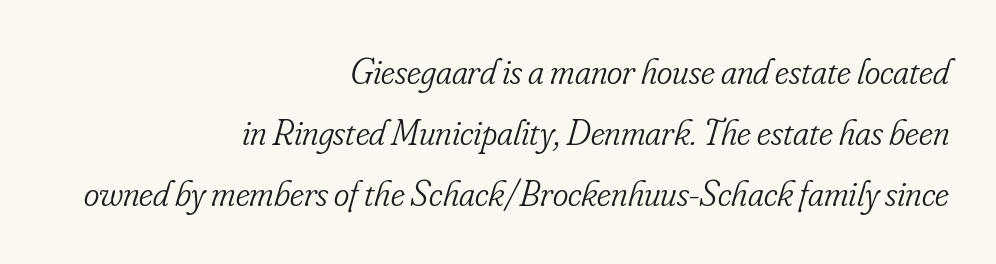
Font category for this specimen: serif. Check the space under the baseline: it is left empty. The passage shown is typed in a proportional face where columns would drift. Is the stroke heavy? The answer is a plain regular-or-lighter. The rendering anchors every line to the right-hand side.
